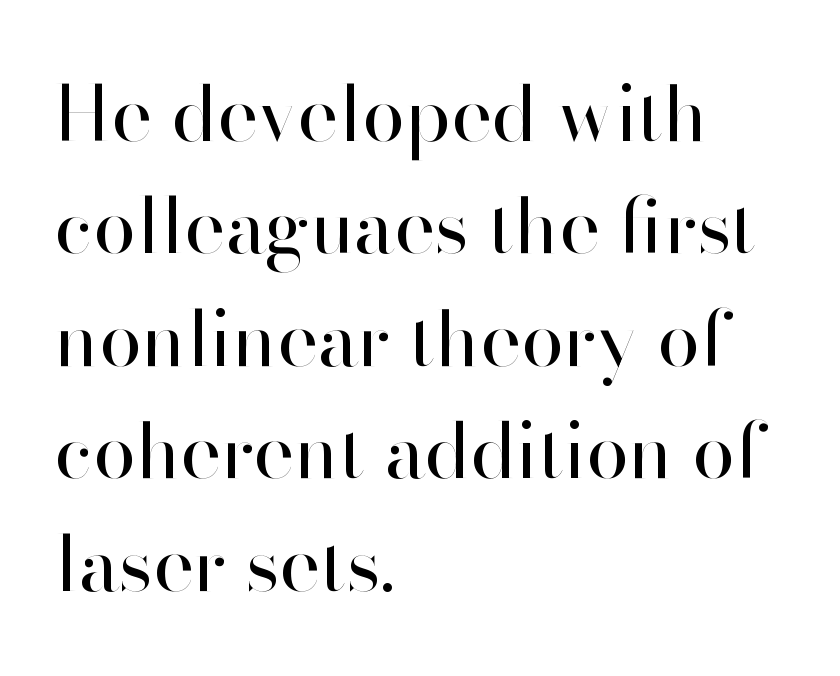
Q: Is the text bold? A: No.
Q: Is the text italic (slanted)? A: No, it is upright.
Q: Is the typeface a serif or a sans-serif typeface? A: Sans-serif.
Q: Is the text underlined? A: No.
Q: How is the paragraph aligned? A: Left-aligned.
Q: Is the spacing between letters normal or unusually wide? A: Normal.
Q: Is the spacing between lines tight, normal or loose? A: Normal.
Q: Width (condensed, normal, or wide)? A: Normal.
Q: Stroke contrast? A: High.
Q: x-height? A: Small.
Q: Monospaced? A: No.
